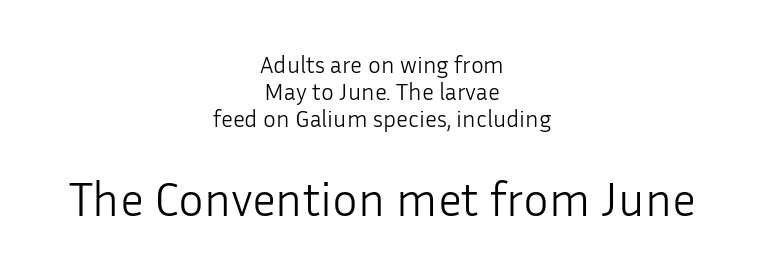
Q: Is the text bold? A: No.
Q: Is the text italic (slanted)? A: No, it is upright.
Q: Is the typeface a serif or a sans-serif typeface? A: Sans-serif.
Q: Is the text underlined? A: No.
Q: How is the paragraph aligned? A: Centered.
Q: Is the spacing between letters normal or unusually wide? A: Normal.
Q: Is the spacing between lines tight, normal or loose? A: Tight.
Q: Which block of text is set in a larger size, the first (top) or the second (bottom)? A: The second (bottom) one.
Q: Width (condensed, normal, or wide)? A: Normal.
Q: Stroke contrast? A: Low.
Q: x-height? A: Medium.
Q: Monospaced? A: No.
